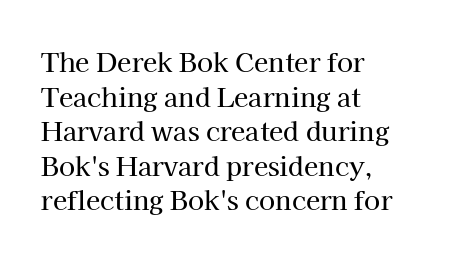
{"italic": "no", "underline": "no", "align": "left", "line_spacing": "normal", "line_spacing_ratio": 1.33, "letter_spacing": "normal", "letter_spacing_em": 0.0, "glyph_px": 26}
